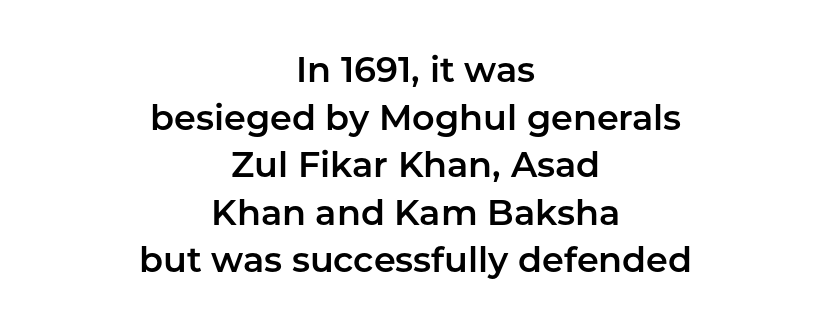
If you measured baseline to baseline, you'd find a middling distance. Where is the straight margin? There isn't one; the lines are centered. Glance below the letters and you will spot only blank space. Posture: straight, roman, zero tilt. You could call the tracking neutral — neither tight nor loose. Serifs: no, the terminals of the letterforms are clean.
